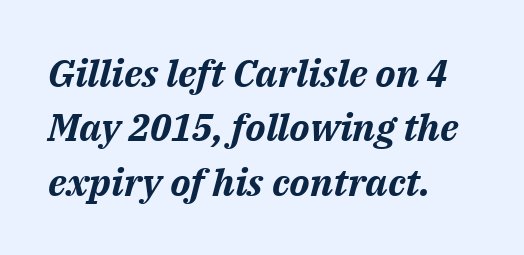
Nothing unusual about the tracking: characters are spaced as the font intends. If you drew a line through each stem, it would be angled. These lines are set flush left with a ragged right edge. Compared with typical paragraphs, the rows here are spaced about the same. These lines are rendered in a variable-pitch font.
